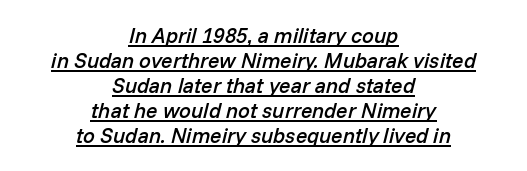
Emphasis-style slanted type is in use. Underline: present. Compared with typical body copy, the letter spacing here is the same. If you folded the block vertically in half, each line would mirror itself in length. These lines carry some extra weight — a demibold, not a full bold.
